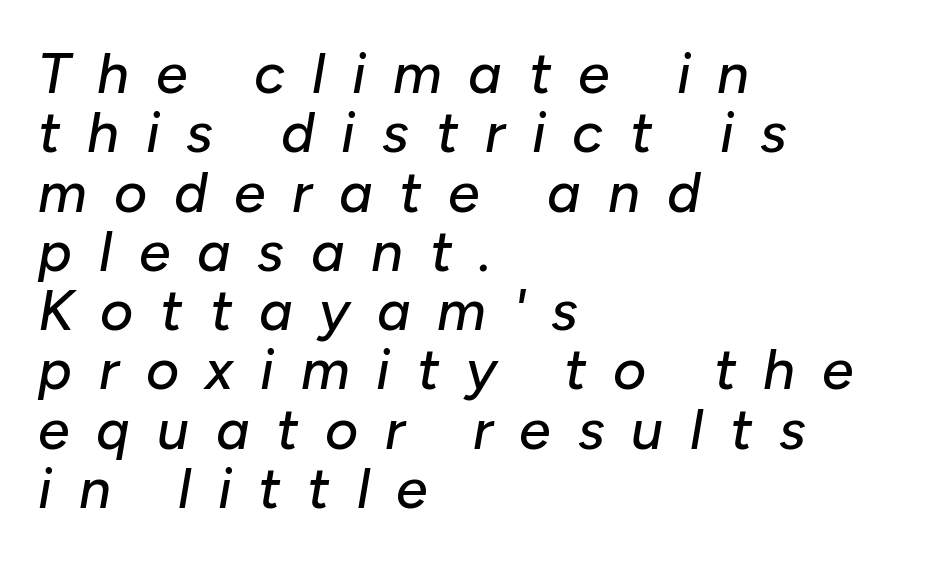
{"italic": "yes", "lean": "right", "slant_degrees": 10, "width": "normal", "stroke_contrast": "low", "x_height": "medium", "monospaced": "no", "underline": "no", "align": "left", "line_spacing": "tight", "line_spacing_ratio": 1.04, "letter_spacing": "wide", "letter_spacing_em": 0.47, "glyph_px": 57}
